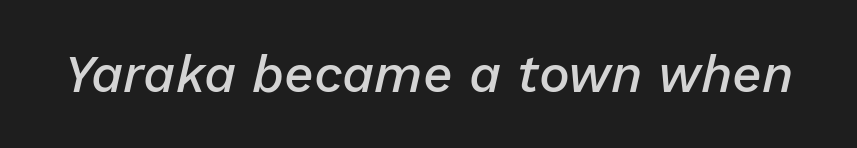
The image shows 52 px semibold type, italic (leaning right); set normal letter spacing, not underlined; low stroke contrast and a medium x-height.
